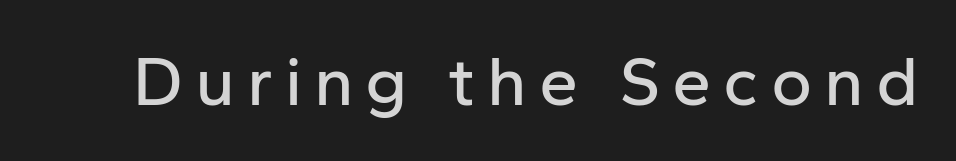
Q: Is the text italic (slanted)? A: No, it is upright.
Q: Is the typeface a serif or a sans-serif typeface? A: Sans-serif.
Q: Is the text underlined? A: No.
Q: Width (condensed, normal, or wide)? A: Normal.
Q: Stroke contrast? A: Low.
Q: x-height? A: Medium.
Q: Monospaced? A: No.
